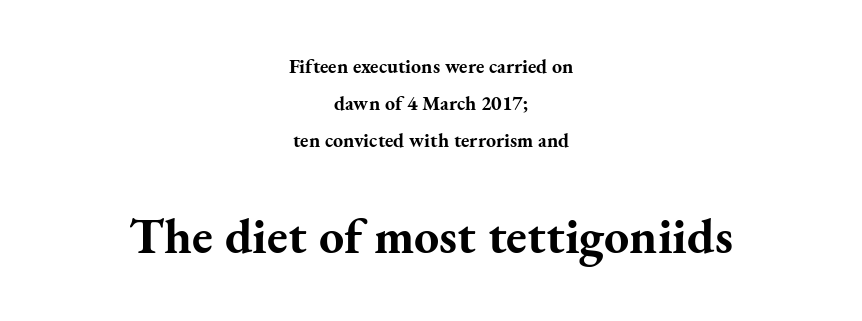
The letters are bold, with thick, heavy strokes. Nope, not italic — everything's standing straight. Which chunk is bigger? The second one — the bottom block dwarfs the top. The letters advance in unequal steps, a hallmark of proportional type. The font family rendered here belongs to the serif group.
